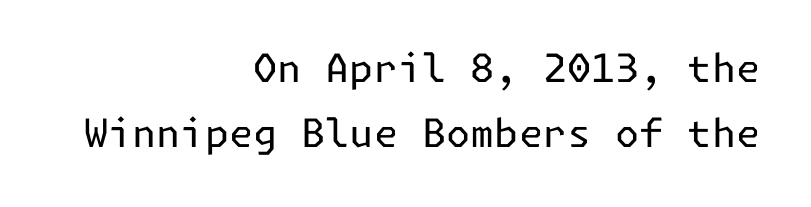
All the whitespace from short lines collects on the left. Glyph-to-glyph distance matches everyday printed text. Nothing sits at the stroke ends, so this counts as sans-serif. Posture: upright roman. Letters have the restrained weight of plain body copy at most. Unmarked baselines from the first word to the last.
